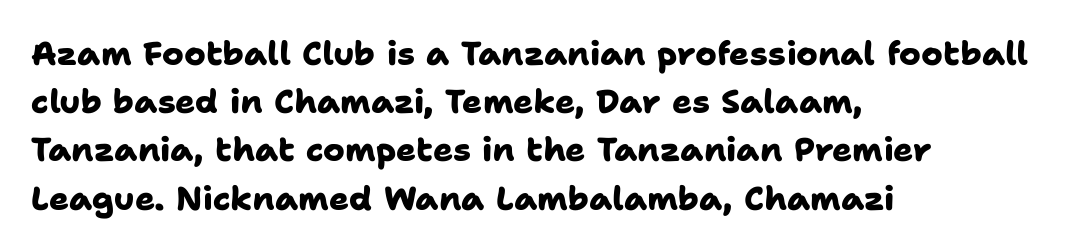
The image shows 33 px heavy sans-serif type; set left-aligned, normal line spacing (1.46x), normal letter spacing, not underlined; low stroke contrast and a medium x-height.
